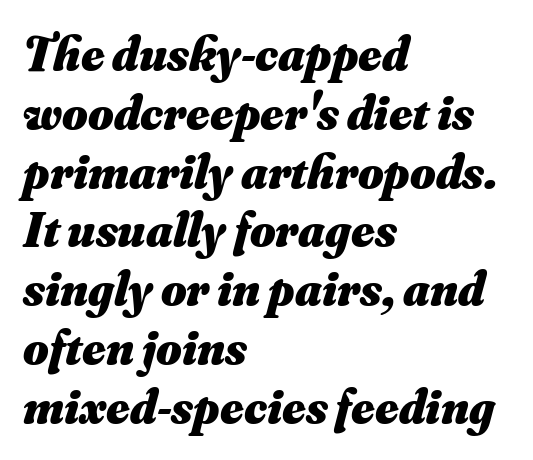
{"italic": "yes", "lean": "right", "slant_degrees": 16, "bold": "yes", "weight": "heavy", "width": "normal", "stroke_contrast": "medium", "x_height": "small", "monospaced": "no", "underline": "no", "align": "left", "line_spacing_ratio": 1.2, "letter_spacing": "normal", "letter_spacing_em": 0.0, "glyph_px": 49}
